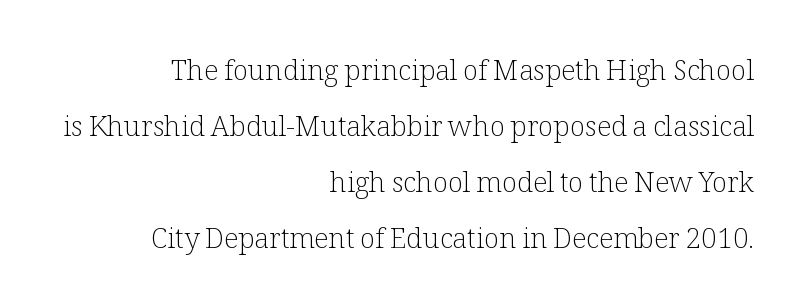
The image shows 28 px light serif type, upright; set right-aligned, loose line spacing (2.0x), normal letter spacing, not underlined; low stroke contrast and a medium x-height.
